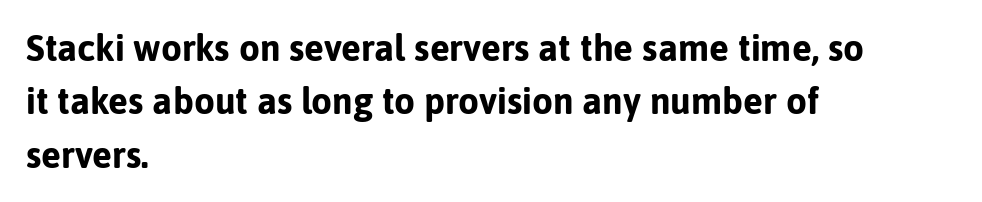
The face used here has the dense, thick strokes of a bold. Check under the words: just untouched page. Caption: multi-line text, flush left, ragged right. The face used here is rendered with its standard letterfit. Spacing verdict: proportional, widths tailored to each character.
